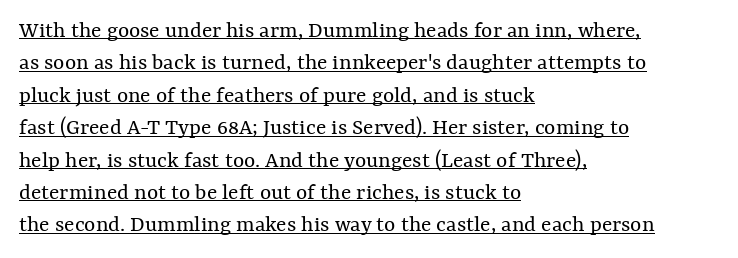
The image shows 24 px text type, upright; set left-aligned, normal line spacing (1.35x), normal letter spacing, underlined.
